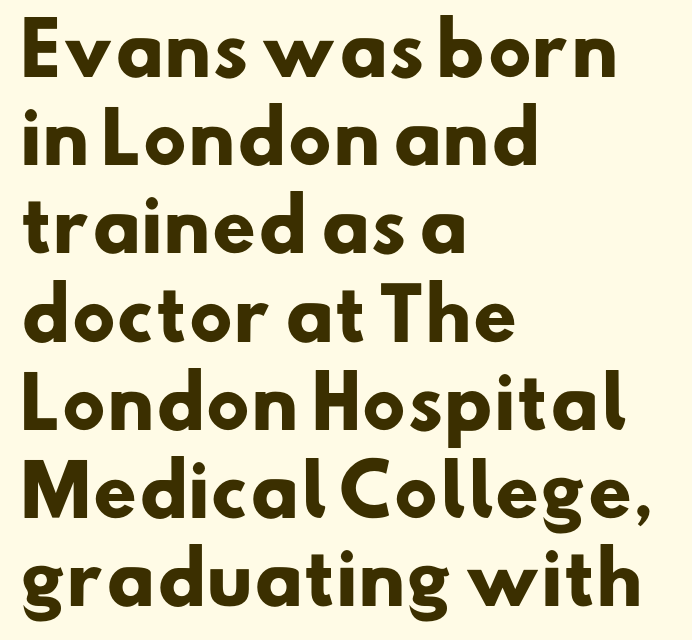
The image shows 70 px heavy sans-serif type; set left-aligned, normal line spacing (1.26x), normal letter spacing, not underlined; low stroke contrast and a small x-height.
